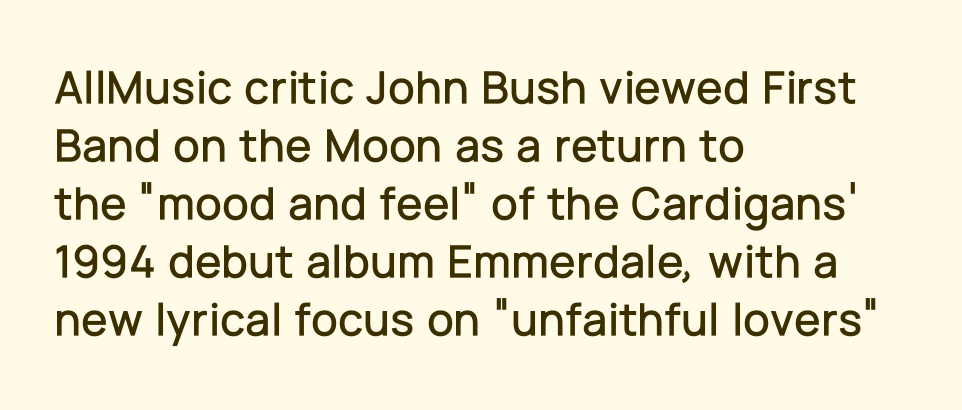
{"serif": "no", "italic": "no", "width": "normal", "stroke_contrast": "low", "x_height": "medium", "monospaced": "no", "underline": "no", "align": "left", "line_spacing_ratio": 1.21, "letter_spacing": "normal", "letter_spacing_em": 0.0, "glyph_px": 48}
